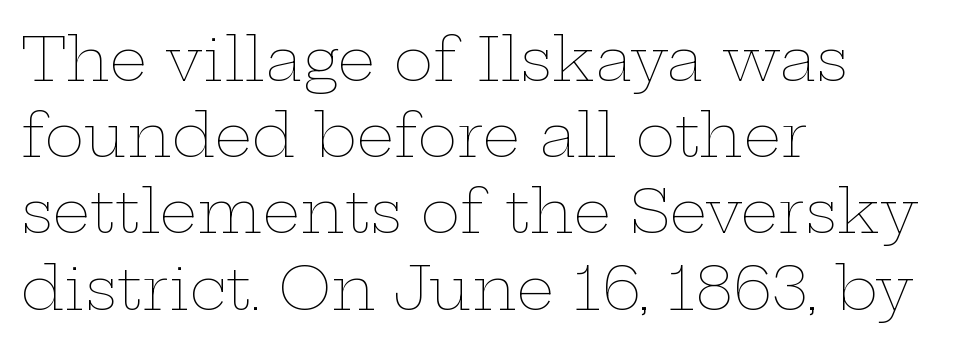
Q: Is the text bold? A: No.
Q: Is the text italic (slanted)? A: No, it is upright.
Q: Is the text underlined? A: No.
Q: How is the paragraph aligned? A: Left-aligned.
Q: Is the spacing between letters normal or unusually wide? A: Normal.
Q: Is the spacing between lines tight, normal or loose? A: Normal.
Q: Width (condensed, normal, or wide)? A: Wide.
Q: Stroke contrast? A: Low.
Q: x-height? A: Medium.
Q: Monospaced? A: No.
